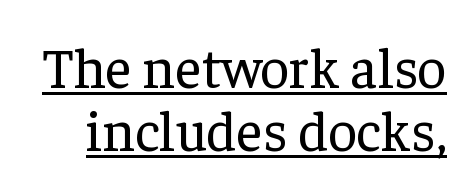
{"serif": "yes", "italic": "no", "bold": "no", "weight": "regular", "width": "normal", "stroke_contrast": "low", "x_height": "medium", "monospaced": "no", "underline": "yes", "line_spacing": "tight", "line_spacing_ratio": 1.1, "letter_spacing": "normal", "letter_spacing_em": 0.0, "glyph_px": 57}
